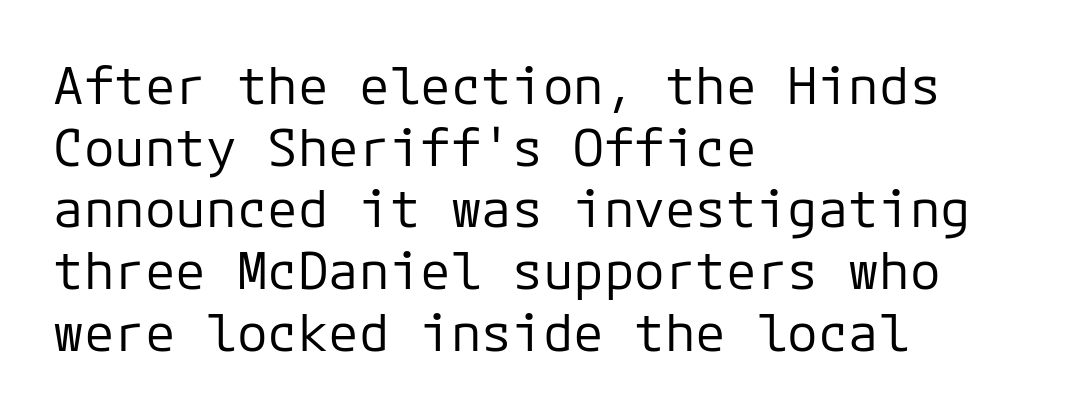
This sample uses plain, unmodified letter spacing. Horizontally, the lines are justified to the leading edge only. This is the regular roman posture of the typeface. This is not heavy type; no bold has been used. The rendering uses typewriter-style spacing with identical character cells. Unmarked baselines from the first word to the last.
